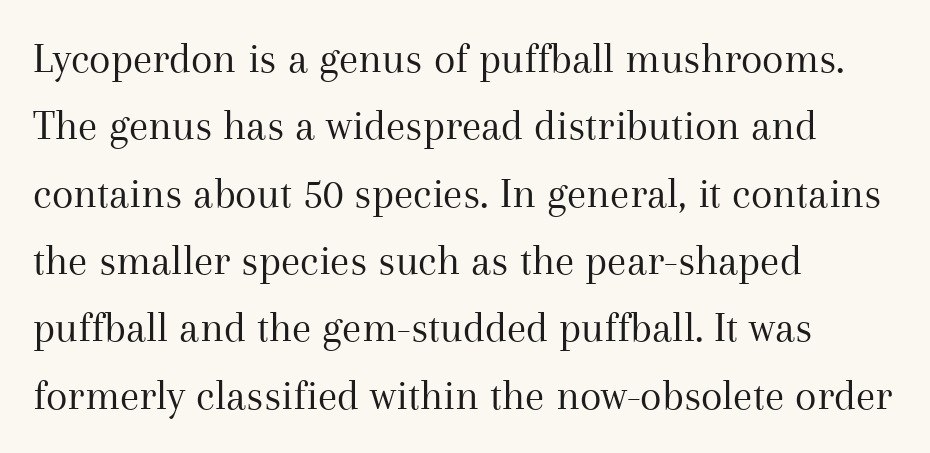
{"serif": "yes", "italic": "no", "bold": "no", "weight": "regular", "width": "normal", "stroke_contrast": "medium", "x_height": "medium", "monospaced": "no", "underline": "no", "align": "left", "line_spacing": "normal", "line_spacing_ratio": 1.53, "letter_spacing": "normal", "letter_spacing_em": 0.0, "glyph_px": 44}
